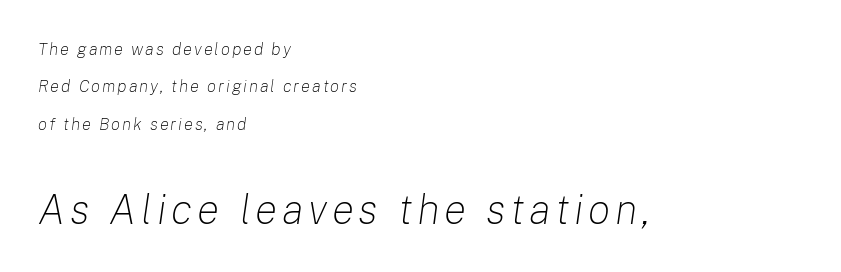
{"italic": "yes", "lean": "right", "slant_degrees": 8, "bold": "no", "weight": "light", "width": "normal", "stroke_contrast": "low", "x_height": "medium", "monospaced": "no", "underline": "no", "align": "left", "line_spacing": "loose", "line_spacing_ratio": 2.2, "larger_block": "second", "size_ratio": 2.47, "glyph_px": 42}
